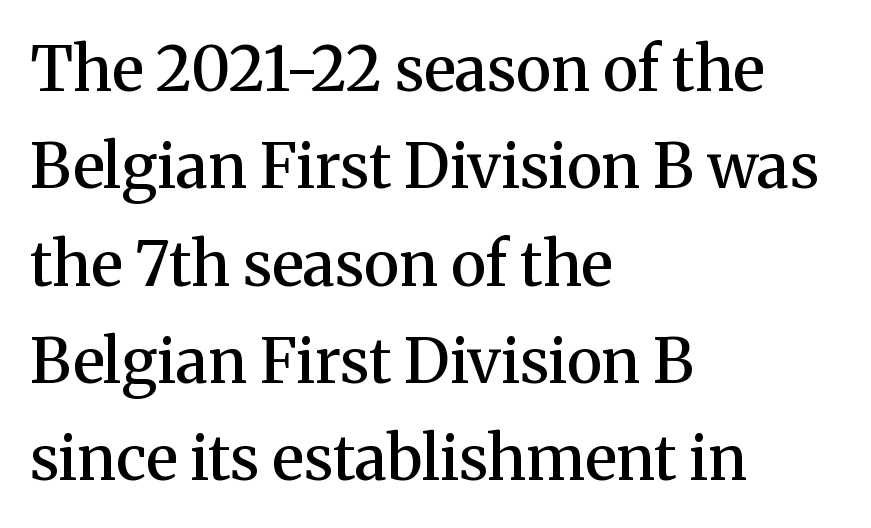
The image shows 62 px semibold serif type, upright; set left-aligned, normal line spacing (1.57x), normal letter spacing, not underlined; medium stroke contrast and a medium x-height.
